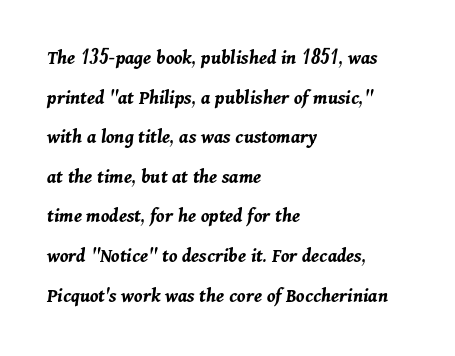
The image shows 20 px bold type, italic (leaning right); set left-aligned, loose line spacing (1.98x), normal letter spacing, not underlined.
